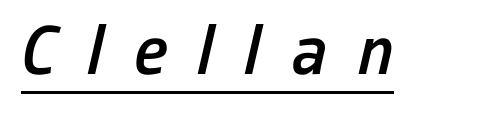
The image shows 70 px semibold, condensed type, italic (leaning right); set unusually wide letter spacing (+0.44 em), underlined; low stroke contrast and a medium x-height.
